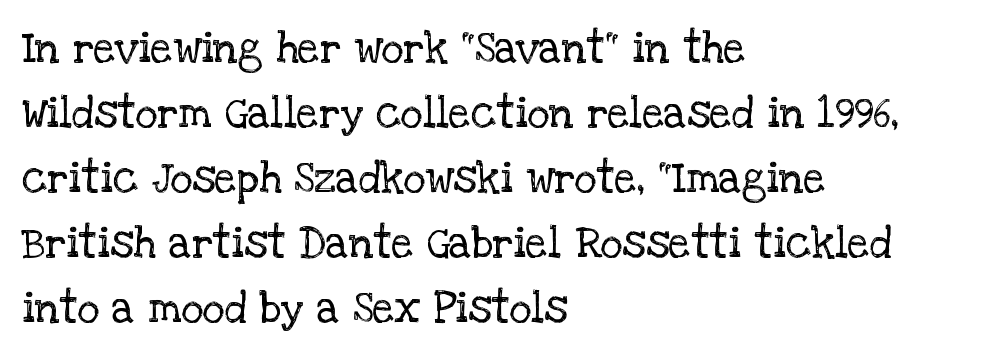
The image shows 43 px regular-weight serif type, upright; set left-aligned, normal line spacing (1.51x), normal letter spacing, not underlined; low stroke contrast and a large x-height.
